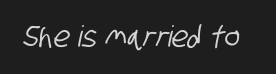
The image shows 29 px condensed sans-serif type; set normal letter spacing, not underlined; low stroke contrast and a large x-height.
